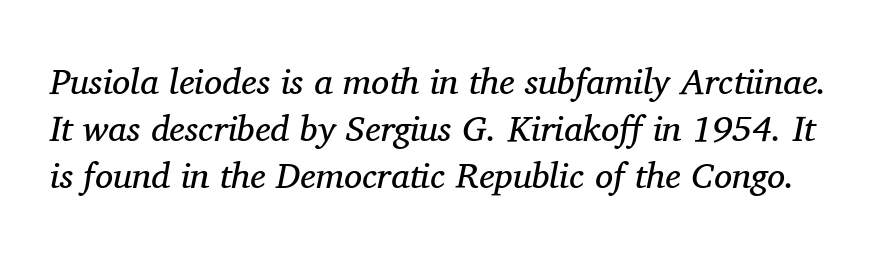
The image shows 36 px regular-weight serif type, italic (leaning right); set normal line spacing (1.31x), normal letter spacing, not underlined; medium stroke contrast and a medium x-height.
